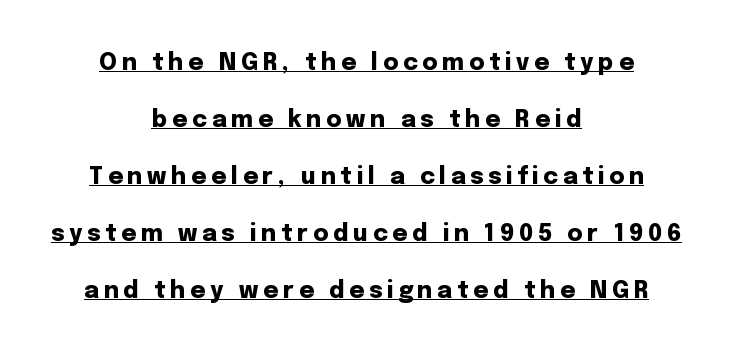
Q: Is the text bold? A: Yes.
Q: Is the text italic (slanted)? A: No, it is upright.
Q: Is the text underlined? A: Yes.
Q: How is the paragraph aligned? A: Centered.
Q: Is the spacing between letters normal or unusually wide? A: Unusually wide.
Q: Is the spacing between lines tight, normal or loose? A: Loose.
